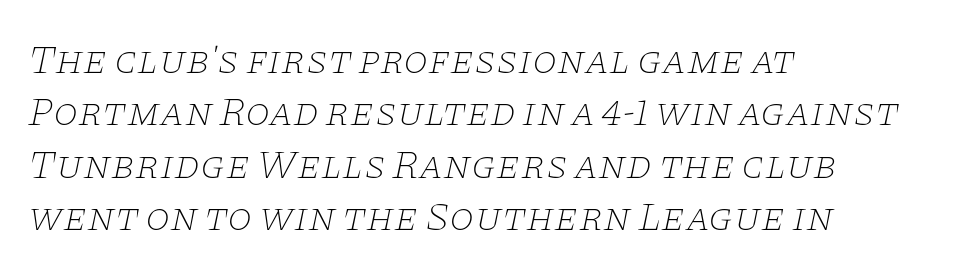
The image shows 40 px thin, wide serif type, italic (leaning right); set left-aligned, normal line spacing (1.31x), normal letter spacing, not underlined; low stroke contrast and a large x-height.
